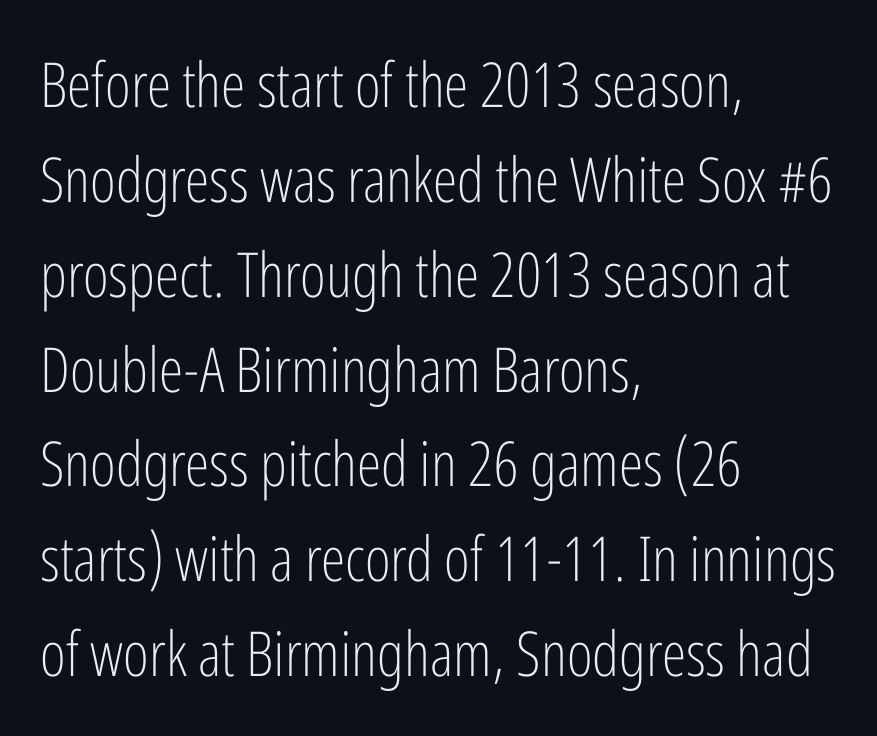
{"serif": "no", "italic": "no", "bold": "no", "weight": "light", "width": "condensed", "stroke_contrast": "low", "x_height": "medium", "monospaced": "no", "underline": "no", "align": "left", "line_spacing": "normal", "line_spacing_ratio": 1.53, "letter_spacing": "normal", "letter_spacing_em": 0.0, "glyph_px": 62}
